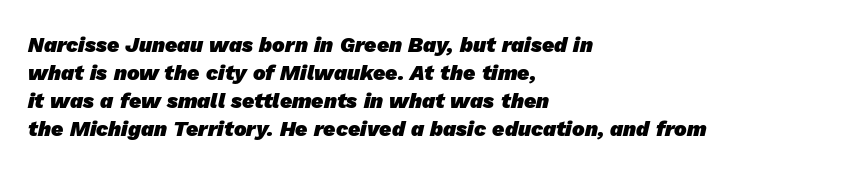
The image shows 21 px bold type; set left-aligned, normal line spacing (1.34x), normal letter spacing, not underlined.
